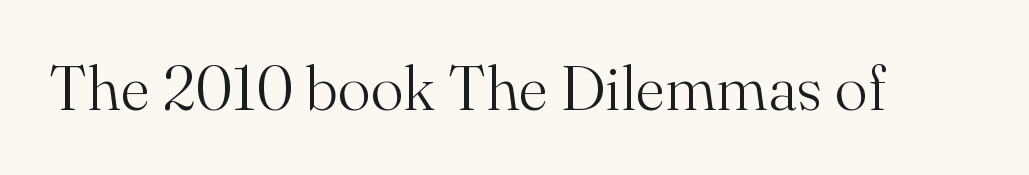
Little horizontal feet cap the strokes, marking this as serif type. These lines keep a tight, regular rhythm from letter to letter. The letters advance in unequal steps, a hallmark of proportional type. Beneath every word, the page is bare. Ordinary non-slanted type is in use. Is this a heavy cut? Hardly; it is regular or lighter.
